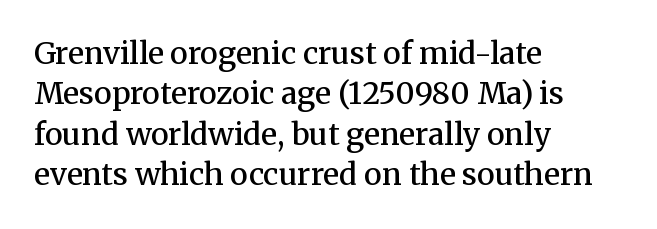
{"serif": "yes", "italic": "no", "bold": "semi", "weight": "semibold", "width": "normal", "stroke_contrast": "medium", "x_height": "medium", "monospaced": "no", "underline": "no", "align": "left", "line_spacing": "normal", "line_spacing_ratio": 1.35, "letter_spacing": "normal", "letter_spacing_em": 0.0, "glyph_px": 30}
